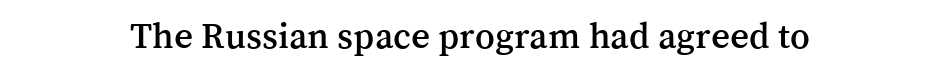
{"serif": "yes", "italic": "no", "width": "normal", "stroke_contrast": "medium", "x_height": "medium", "monospaced": "no", "underline": "no", "align": "center", "letter_spacing": "normal", "letter_spacing_em": 0.0, "glyph_px": 37}
